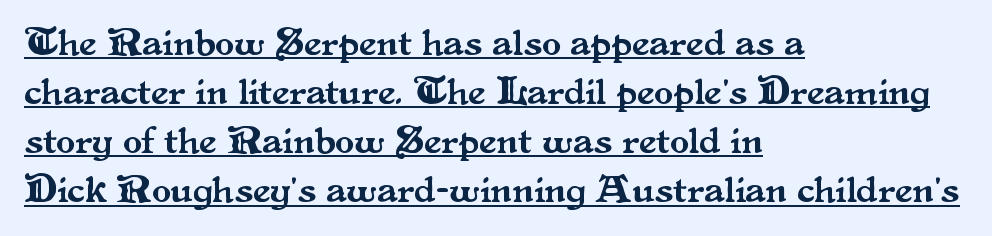
Q: Is the text italic (slanted)? A: No, it is upright.
Q: Is the typeface a serif or a sans-serif typeface? A: Serif.
Q: Is the text underlined? A: Yes.
Q: How is the paragraph aligned? A: Left-aligned.
Q: Is the spacing between letters normal or unusually wide? A: Normal.
Q: Is the spacing between lines tight, normal or loose? A: Normal.
Q: Width (condensed, normal, or wide)? A: Normal.
Q: Stroke contrast? A: Medium.
Q: x-height? A: Small.
Q: Monospaced? A: No.
